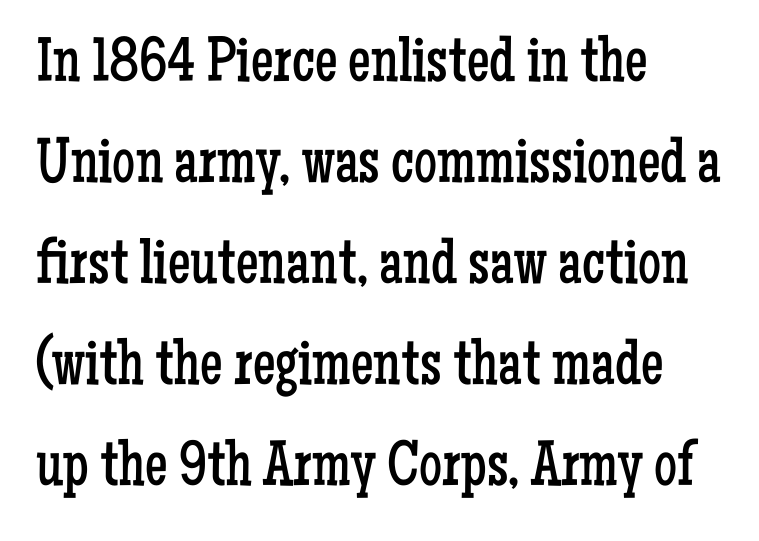
{"serif": "yes", "italic": "no", "bold": "no", "weight": "regular", "width": "condensed", "stroke_contrast": "low", "x_height": "medium", "monospaced": "no", "underline": "no", "align": "left", "line_spacing": "normal", "line_spacing_ratio": 1.58, "letter_spacing": "normal", "letter_spacing_em": 0.0, "glyph_px": 64}
